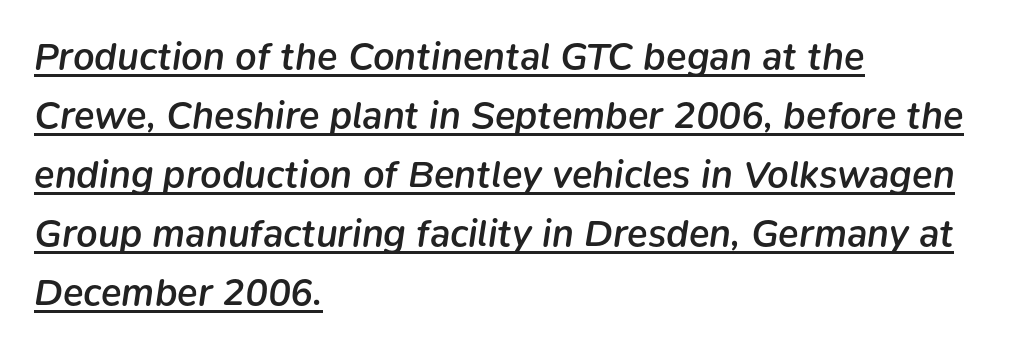
The face used here has a pronounced slope to its letters. Left-aligned paragraph, ragged on the right. Students, observe: this is what conventionally led text looks like. Here the designer chose a conventional face with non-uniform glyph widths.
